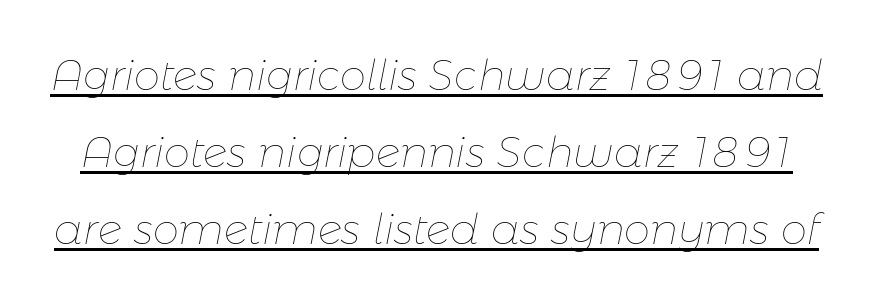
{"italic": "yes", "lean": "right", "slant_degrees": 11, "bold": "no", "weight": "thin", "width": "normal", "stroke_contrast": "low", "x_height": "medium", "monospaced": "no", "underline": "yes", "line_spacing_ratio": 1.83, "letter_spacing": "normal", "letter_spacing_em": 0.0, "glyph_px": 42}
